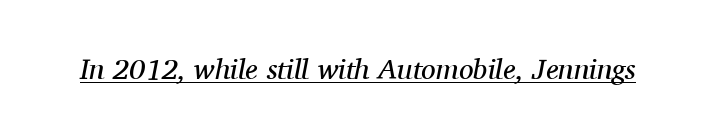
The image shows 29 px regular-weight serif type, italic (leaning right); set normal letter spacing, underlined; medium stroke contrast and a medium x-height.
